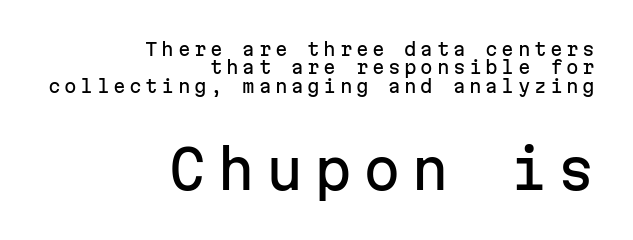
{"serif": "no", "italic": "no", "width": "normal", "stroke_contrast": "low", "x_height": "medium", "monospaced": "yes", "underline": "no", "align": "right", "line_spacing": "tight", "line_spacing_ratio": 1.02, "letter_spacing": "wide", "letter_spacing_em": 0.2, "larger_block": "second", "size_ratio": 3.0, "glyph_px": 54}
